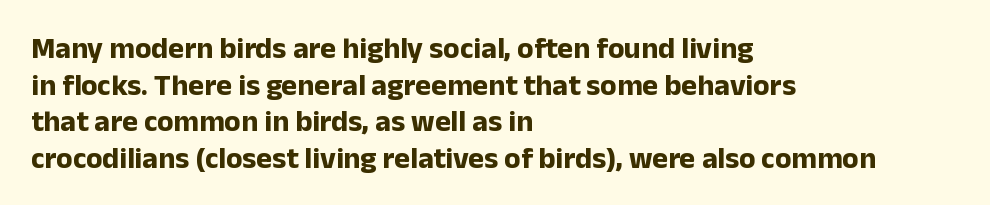
{"serif": "no", "italic": "no", "bold": "yes", "weight": "bold", "width": "normal", "stroke_contrast": "low", "x_height": "medium", "monospaced": "no", "underline": "no", "align": "left", "line_spacing_ratio": 1.22, "letter_spacing": "normal", "letter_spacing_em": 0.0, "glyph_px": 30}
